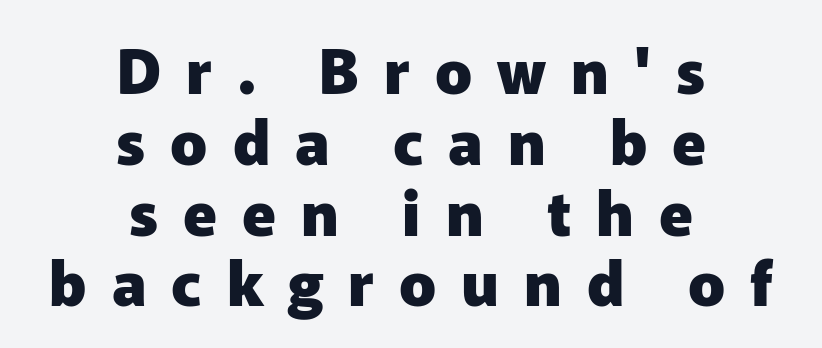
Q: Is the text bold? A: Yes.
Q: Is the text italic (slanted)? A: No, it is upright.
Q: Is the typeface a serif or a sans-serif typeface? A: Sans-serif.
Q: Is the text underlined? A: No.
Q: How is the paragraph aligned? A: Centered.
Q: Is the spacing between letters normal or unusually wide? A: Unusually wide.
Q: Width (condensed, normal, or wide)? A: Normal.
Q: Stroke contrast? A: Low.
Q: x-height? A: Medium.
Q: Monospaced? A: No.
